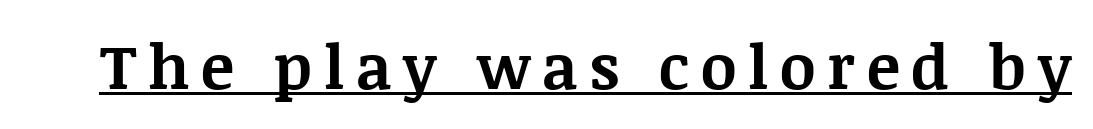
The image shows 62 px bold serif type, upright; set underlined; medium stroke contrast and a large x-height.
